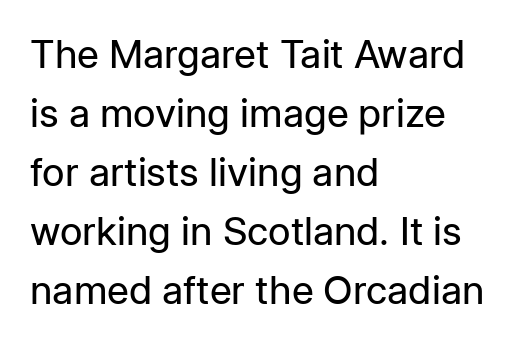
{"serif": "no", "italic": "no", "bold": "no", "weight": "regular", "width": "normal", "stroke_contrast": "low", "x_height": "medium", "monospaced": "no", "underline": "no", "align": "left", "line_spacing": "normal", "line_spacing_ratio": 1.51, "letter_spacing": "normal", "letter_spacing_em": 0.0, "glyph_px": 39}
